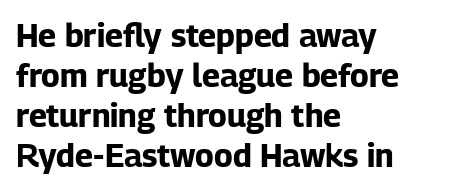
{"serif": "no", "italic": "no", "bold": "yes", "weight": "bold", "width": "normal", "stroke_contrast": "low", "x_height": "medium", "monospaced": "no", "underline": "no", "align": "left", "line_spacing": "normal", "line_spacing_ratio": 1.25, "letter_spacing": "normal", "letter_spacing_em": 0.0, "glyph_px": 32}
